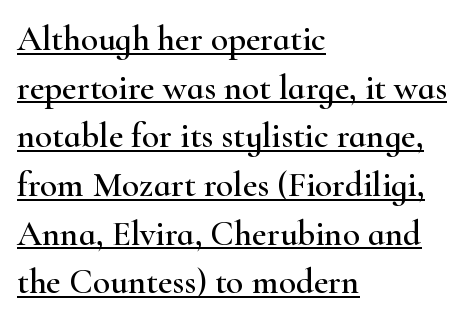
The image shows 35 px wide serif type, upright; set left-aligned, normal line spacing (1.39x), normal letter spacing, underlined; high stroke contrast and a small x-height.
